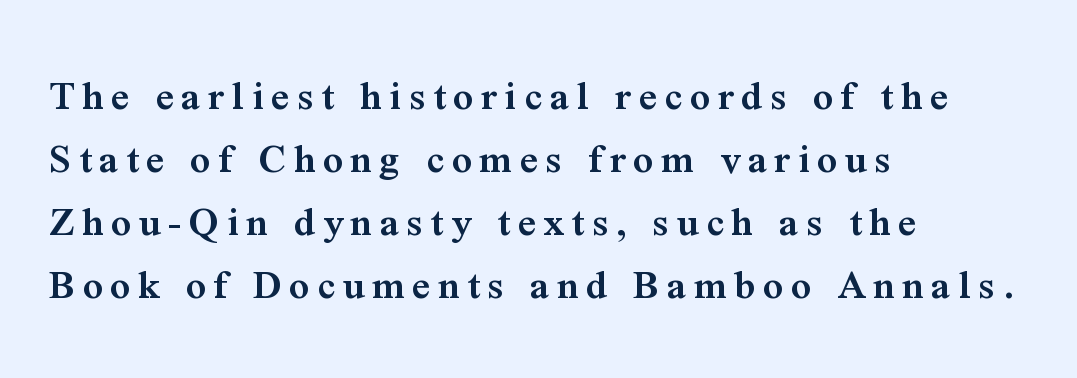
The image shows 44 px semibold serif type, upright; set left-aligned, normal line spacing (1.43x), not underlined; medium stroke contrast and a medium x-height.
